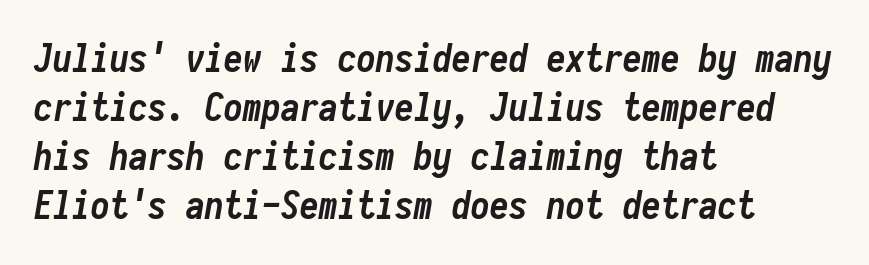
Leftover space on each line is placed entirely after the last word. Does the leading feel generous? No, just average. Typographic density is high because the face is bold. The rendering keeps characters at their native spacing. The letters march in equal steps, a hallmark of fixed-pitch type.
